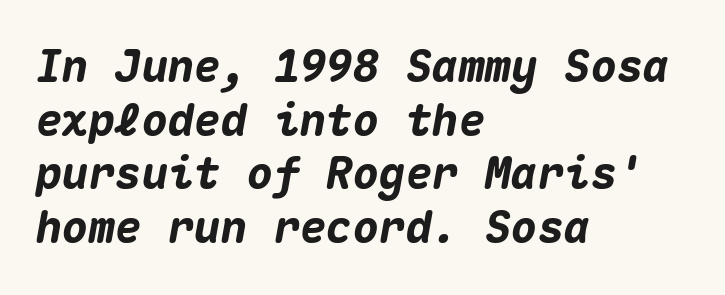
{"italic": "yes", "lean": "right", "slant_degrees": 10, "bold": "yes", "weight": "heavy", "width": "normal", "stroke_contrast": "medium", "x_height": "medium", "monospaced": "yes", "underline": "no", "align": "left", "line_spacing_ratio": 1.22, "letter_spacing": "normal", "letter_spacing_em": 0.0, "glyph_px": 44}
